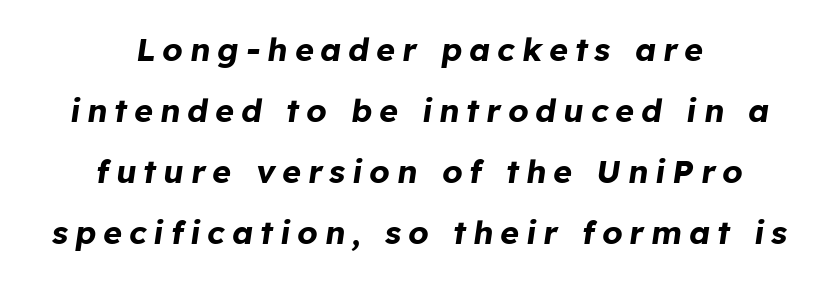
Q: Is the text bold? A: Yes.
Q: Is the text italic (slanted)? A: Yes, it leans right by about 8 degrees.
Q: Is the text underlined? A: No.
Q: How is the paragraph aligned? A: Centered.
Q: Is the spacing between letters normal or unusually wide? A: Unusually wide.
Q: Is the spacing between lines tight, normal or loose? A: Loose.
Q: Width (condensed, normal, or wide)? A: Normal.
Q: Stroke contrast? A: Low.
Q: x-height? A: Medium.
Q: Monospaced? A: No.
